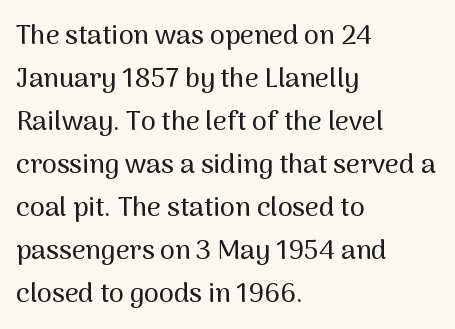
Notice how descenders clear the ascenders below comfortably — that's standard leading. Rendered with straight, roman letterforms. These lines keep a tight, regular rhythm from letter to letter. Only glyphs here, with clear space below each row. Line beginnings align vertically; line endings do not.
